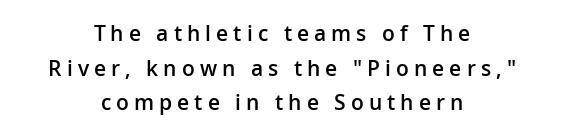
Q: Is the text bold? A: Semi-bold.
Q: Is the text italic (slanted)? A: No, it is upright.
Q: Is the text underlined? A: No.
Q: How is the paragraph aligned? A: Centered.
Q: Is the spacing between letters normal or unusually wide? A: Unusually wide.
Q: Is the spacing between lines tight, normal or loose? A: Normal.
